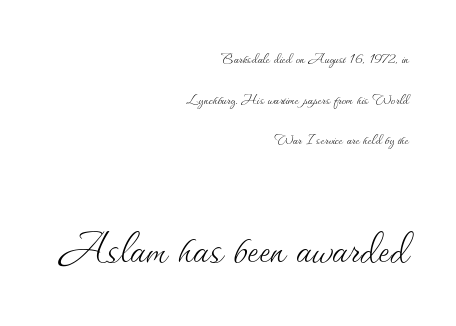
These lines are rendered in a variable-pitch font. The later block is typeset at a bigger size than the earlier block. Rows of type keep a wide berth in the vertical direction. Default kerning and tracking; the words read as compact shapes. Casual observation: everything's shoved over to the right.
